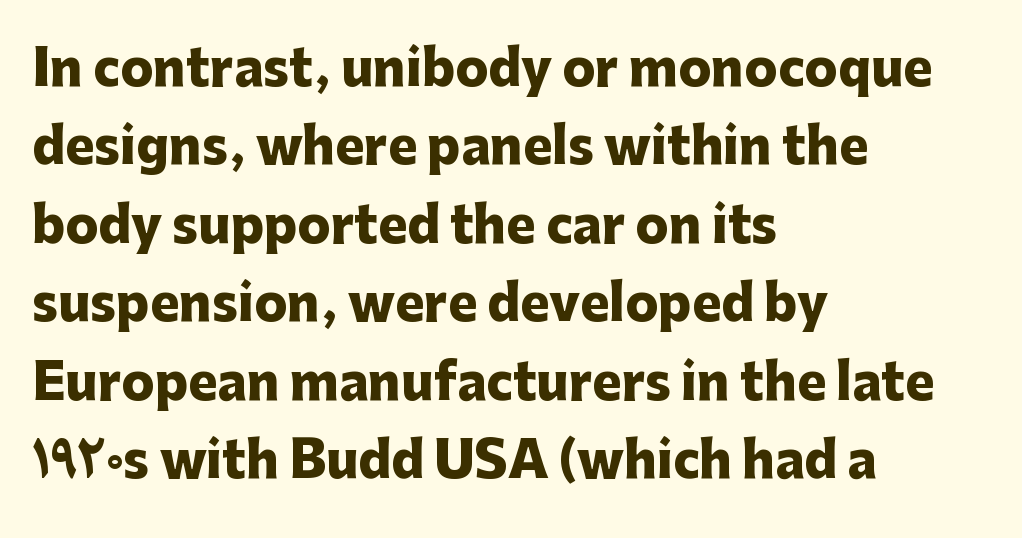
The image shows 49 px heavy sans-serif type, upright; set left-aligned, normal line spacing (1.6x), normal letter spacing, not underlined; low stroke contrast and a medium x-height.
